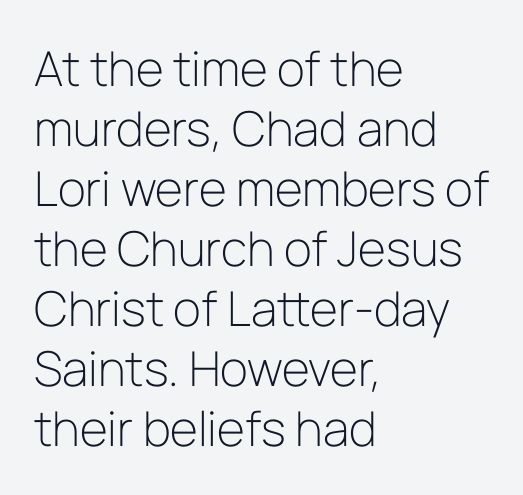
{"serif": "no", "italic": "no", "bold": "no", "weight": "light", "width": "normal", "stroke_contrast": "low", "x_height": "medium", "monospaced": "no", "underline": "no", "align": "left", "line_spacing": "normal", "line_spacing_ratio": 1.25, "letter_spacing": "normal", "letter_spacing_em": 0.0, "glyph_px": 48}
